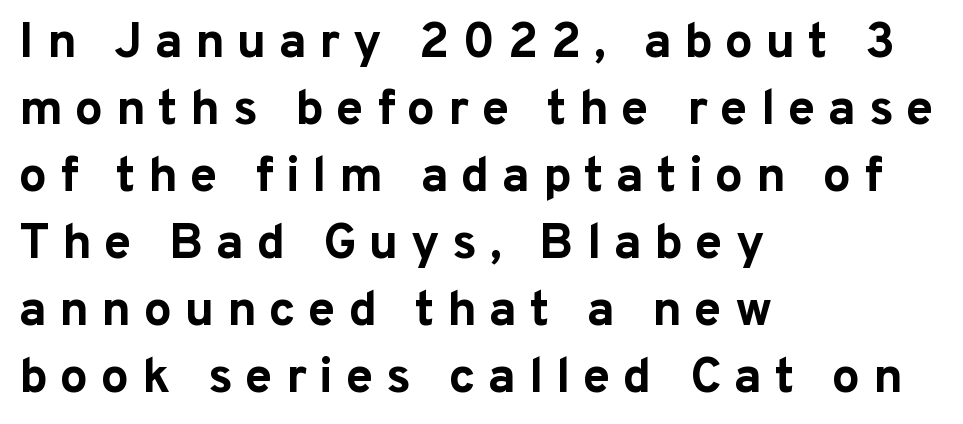
Q: Is the text bold? A: Yes.
Q: Is the text italic (slanted)? A: No, it is upright.
Q: Is the typeface a serif or a sans-serif typeface? A: Sans-serif.
Q: Is the text underlined? A: No.
Q: How is the paragraph aligned? A: Left-aligned.
Q: Is the spacing between letters normal or unusually wide? A: Unusually wide.
Q: Is the spacing between lines tight, normal or loose? A: Normal.
Q: Width (condensed, normal, or wide)? A: Normal.
Q: Stroke contrast? A: Low.
Q: x-height? A: Medium.
Q: Monospaced? A: No.
